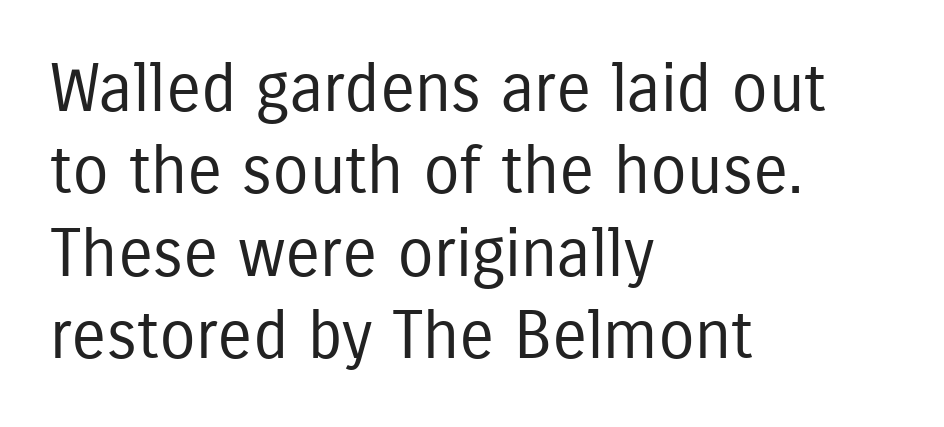
Proportional: the letters do not fall into vertical columns. The space between consecutive lines is moderate. Do the letters lean? They stand straight. This rendering features lettering with no underline. You can tell from the bare stems that sans-serif type was used.
